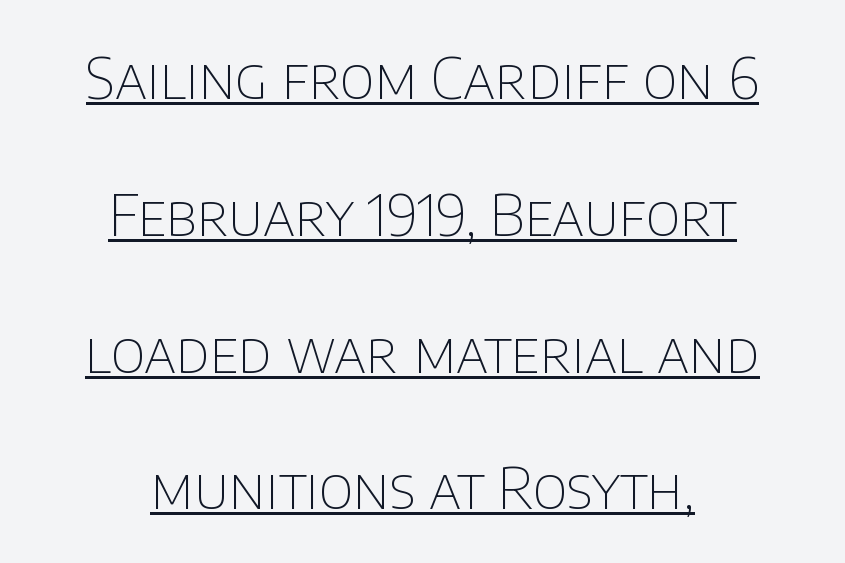
Beneath each row of characters lies a ruled line. The passage shown stacks its lines with a broad gap. You can tell from the bare stems that sans-serif type was used. Spacing verdict: proportional, widths tailored to each character.
